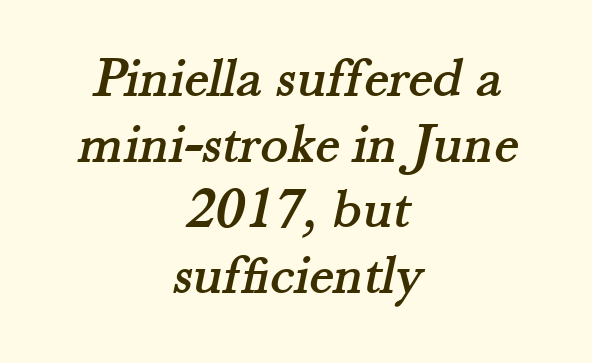
The lines are quadded center. Varying glyph widths throughout — classic text-font behaviour. Characters follow at the spacing the type designer built in. Baseline-to-baseline distance is barely more than the letter height. Plain, unruled lines of type. Look at the bottom of the vertical strokes: they flare into serifs here.
